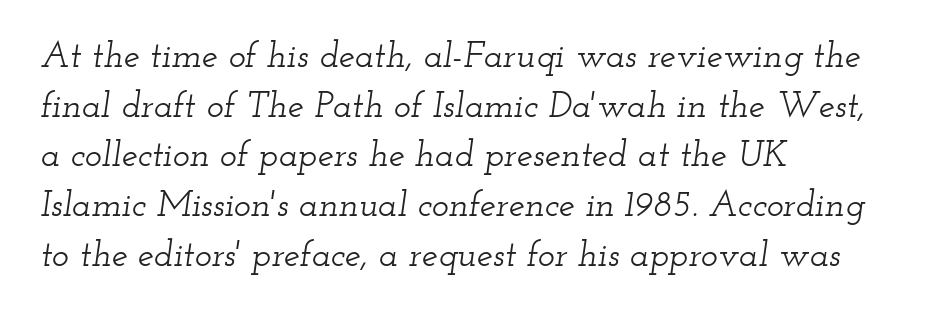
Q: Is the text italic (slanted)? A: Yes, it leans right by about 12 degrees.
Q: Is the typeface a serif or a sans-serif typeface? A: Serif.
Q: Is the text underlined? A: No.
Q: How is the paragraph aligned? A: Left-aligned.
Q: Is the spacing between letters normal or unusually wide? A: Normal.
Q: Is the spacing between lines tight, normal or loose? A: Normal.
Q: Width (condensed, normal, or wide)? A: Wide.
Q: Stroke contrast? A: Low.
Q: x-height? A: Small.
Q: Monospaced? A: No.
